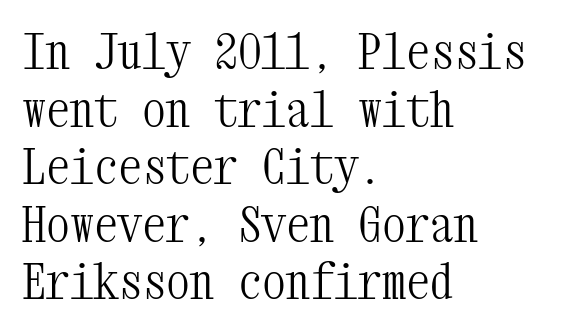
The image shows 48 px light, condensed serif type, upright, monospaced; set left-aligned, line spacing 1.2x, normal letter spacing, not underlined; medium stroke contrast and a medium x-height.
